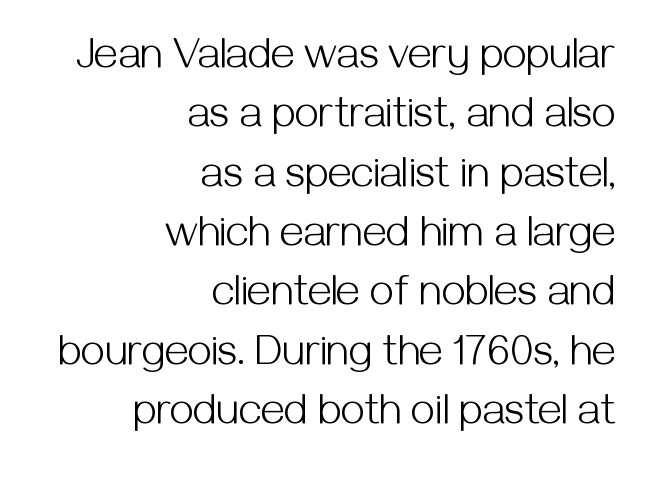
{"serif": "no", "italic": "no", "bold": "no", "weight": "light", "width": "normal", "stroke_contrast": "medium", "x_height": "medium", "monospaced": "no", "underline": "no", "align": "right", "line_spacing": "normal", "line_spacing_ratio": 1.38, "letter_spacing": "normal", "letter_spacing_em": 0.0, "glyph_px": 43}
